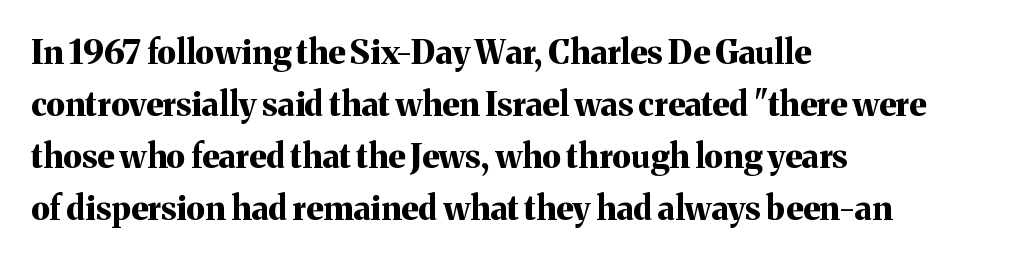
Q: Is the text bold? A: Yes.
Q: Is the text italic (slanted)? A: No, it is upright.
Q: Is the typeface a serif or a sans-serif typeface? A: Serif.
Q: Is the text underlined? A: No.
Q: How is the paragraph aligned? A: Left-aligned.
Q: Is the spacing between letters normal or unusually wide? A: Normal.
Q: Is the spacing between lines tight, normal or loose? A: Normal.
Q: Width (condensed, normal, or wide)? A: Normal.
Q: Stroke contrast? A: Medium.
Q: x-height? A: Medium.
Q: Monospaced? A: No.
